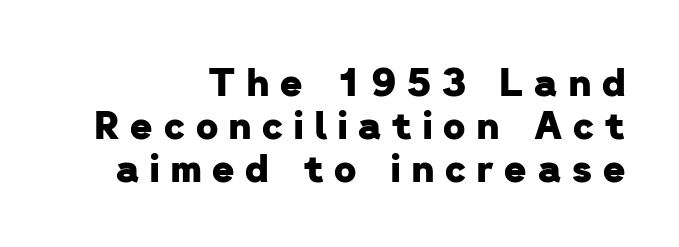
This sample has the flowing, uneven cadence of proportional lettering. You could barely slide anything between these rows. Short note: letters widely spaced. In CSS terms this would be text-align: right. A bare baseline throughout the passage. What kind of face is this? One without serifs — a sans.
